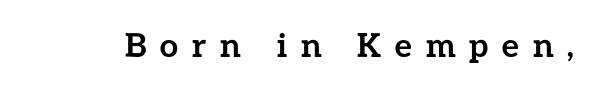
Q: Is the text bold? A: Yes.
Q: Is the text italic (slanted)? A: No, it is upright.
Q: Is the text underlined? A: No.
Q: Is the spacing between letters normal or unusually wide? A: Unusually wide.
Q: Width (condensed, normal, or wide)? A: Normal.
Q: Stroke contrast? A: Low.
Q: x-height? A: Medium.
Q: Monospaced? A: No.
